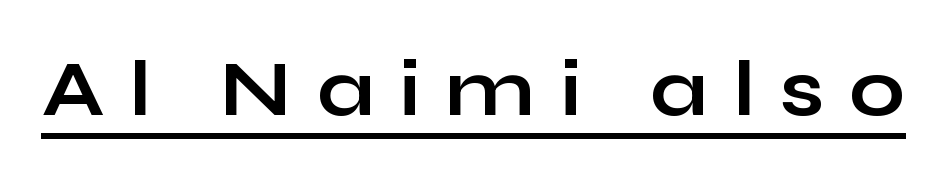
The image shows 79 px bold, wide sans-serif type, upright; set unusually wide letter spacing (+0.32 em), underlined; low stroke contrast and a medium x-height.
